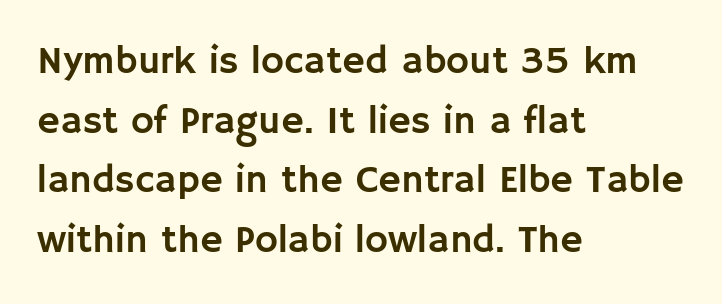
The image shows 39 px sans-serif type, upright; set left-aligned, normal line spacing (1.53x), normal letter spacing, not underlined; low stroke contrast and a large x-height.
